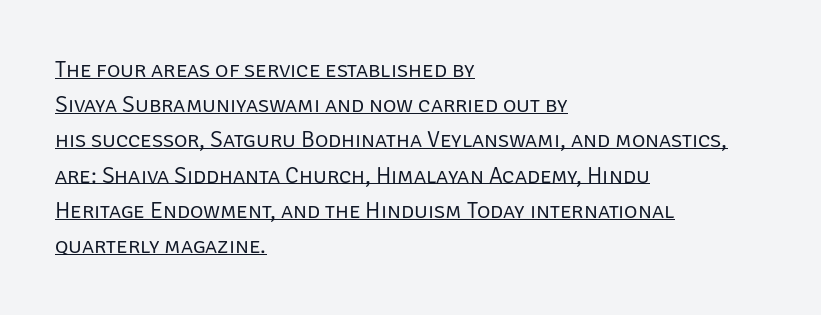
When letters stand straight like this, we call the style roman or upright. The cut favours lightness, reaching ordinary text weight at its darkest. Has an underline been added? It has. Line beginnings align vertically; line endings do not.
